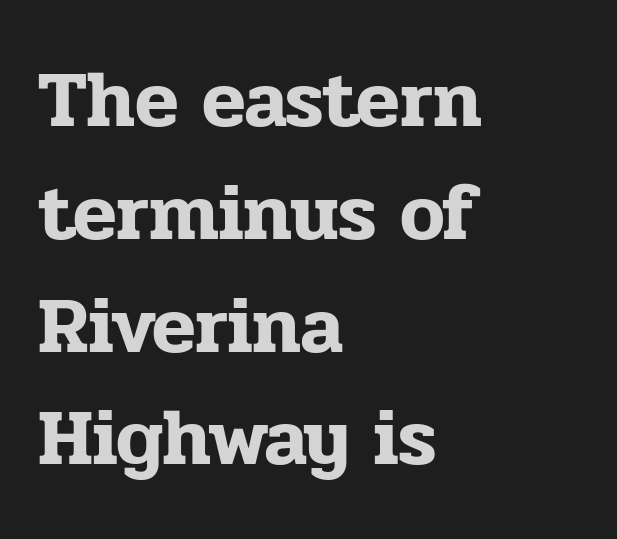
{"serif": "yes", "italic": "no", "width": "normal", "stroke_contrast": "low", "x_height": "medium", "monospaced": "no", "underline": "no", "align": "left", "line_spacing": "normal", "line_spacing_ratio": 1.41, "letter_spacing": "normal", "letter_spacing_em": 0.0, "glyph_px": 80}
